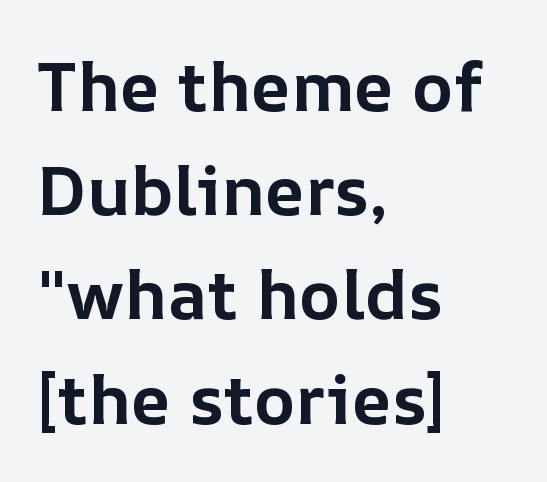
The image shows 69 px bold type, upright; set left-aligned, normal line spacing (1.51x), normal letter spacing, not underlined; low stroke contrast and a medium x-height.
